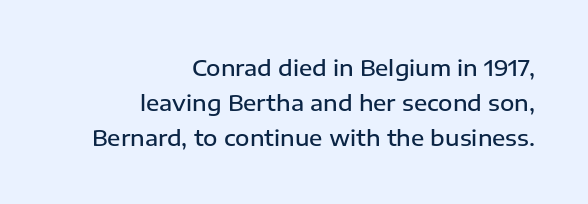
{"italic": "no", "bold": "semi", "underline": "no", "align": "right", "line_spacing": "normal", "line_spacing_ratio": 1.59, "letter_spacing": "normal", "letter_spacing_em": 0.0, "glyph_px": 22}
